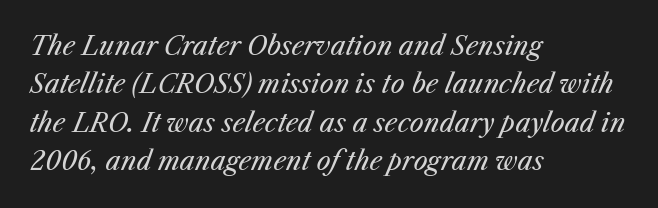
{"italic": "yes", "lean": "right", "slant_degrees": 25, "bold": "no", "underline": "no", "align": "left", "line_spacing": "normal", "line_spacing_ratio": 1.54, "letter_spacing": "normal", "letter_spacing_em": 0.0, "glyph_px": 25}
